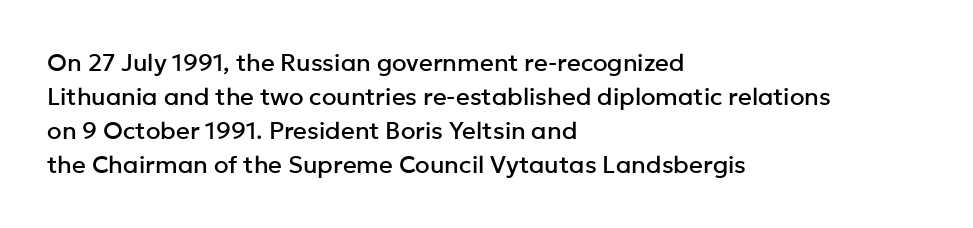
The image shows 24 px text type, upright; set left-aligned, normal line spacing (1.42x), normal letter spacing, not underlined.
